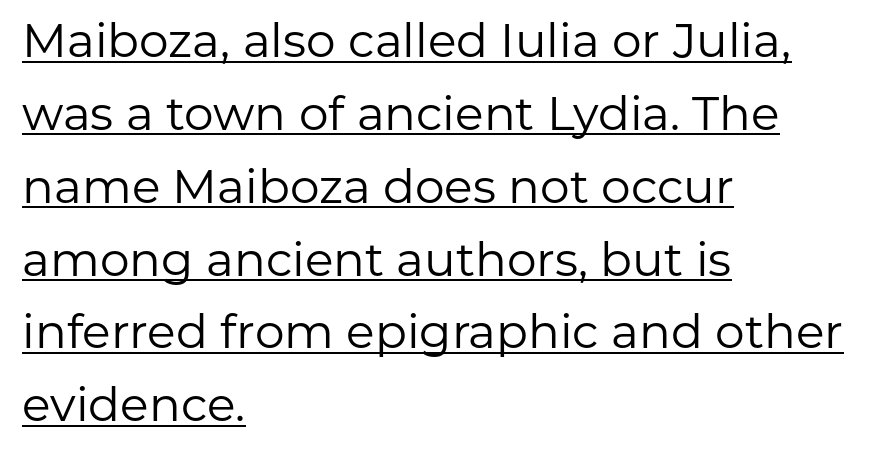
The image shows 47 px regular-weight sans-serif type, upright; set left-aligned, normal line spacing (1.55x), normal letter spacing, underlined; low stroke contrast and a medium x-height.
